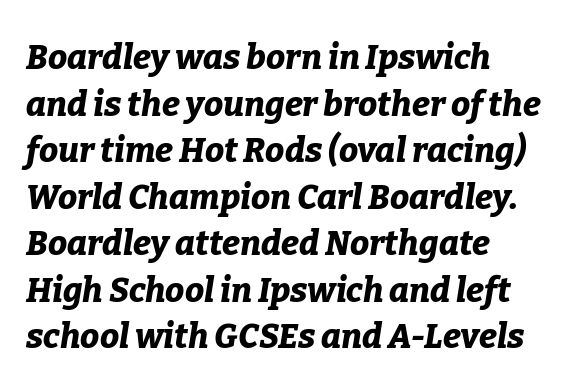
Q: Is the text bold? A: Yes.
Q: Is the text italic (slanted)? A: Yes, it leans right by about 9 degrees.
Q: Is the text underlined? A: No.
Q: How is the paragraph aligned? A: Left-aligned.
Q: Is the spacing between letters normal or unusually wide? A: Normal.
Q: Is the spacing between lines tight, normal or loose? A: Normal.
Q: Width (condensed, normal, or wide)? A: Normal.
Q: Stroke contrast? A: Low.
Q: x-height? A: Medium.
Q: Monospaced? A: No.
